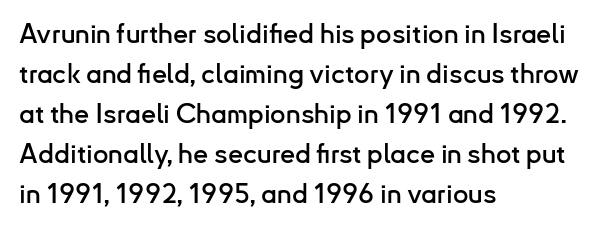
Regular leading. The zone under the glyphs is completely vacant. Italic? Not at all — the glyphs are vertical. A typesetter would call this zero additional tracking. Leftover space on each line is placed entirely after the last word.
